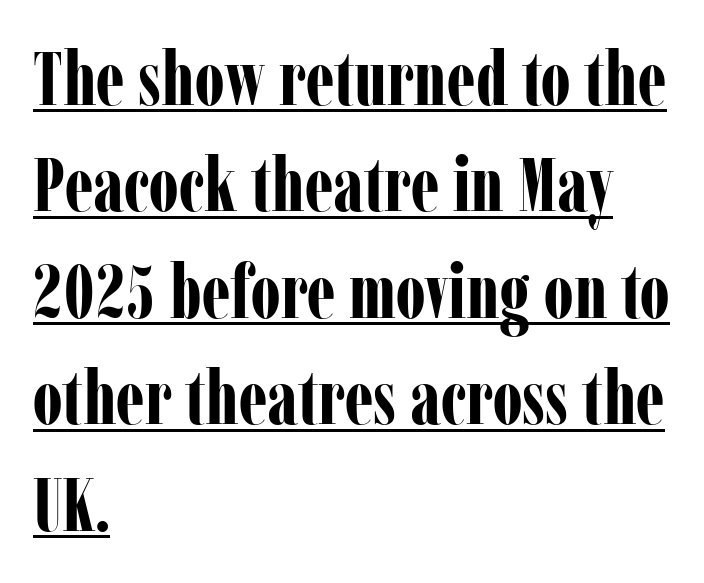
Q: Is the text bold? A: Yes.
Q: Is the text italic (slanted)? A: No, it is upright.
Q: Is the typeface a serif or a sans-serif typeface? A: Serif.
Q: Is the text underlined? A: Yes.
Q: How is the paragraph aligned? A: Left-aligned.
Q: Is the spacing between letters normal or unusually wide? A: Normal.
Q: Is the spacing between lines tight, normal or loose? A: Normal.
Q: Width (condensed, normal, or wide)? A: Condensed.
Q: Stroke contrast? A: Low.
Q: x-height? A: Medium.
Q: Monospaced? A: No.
